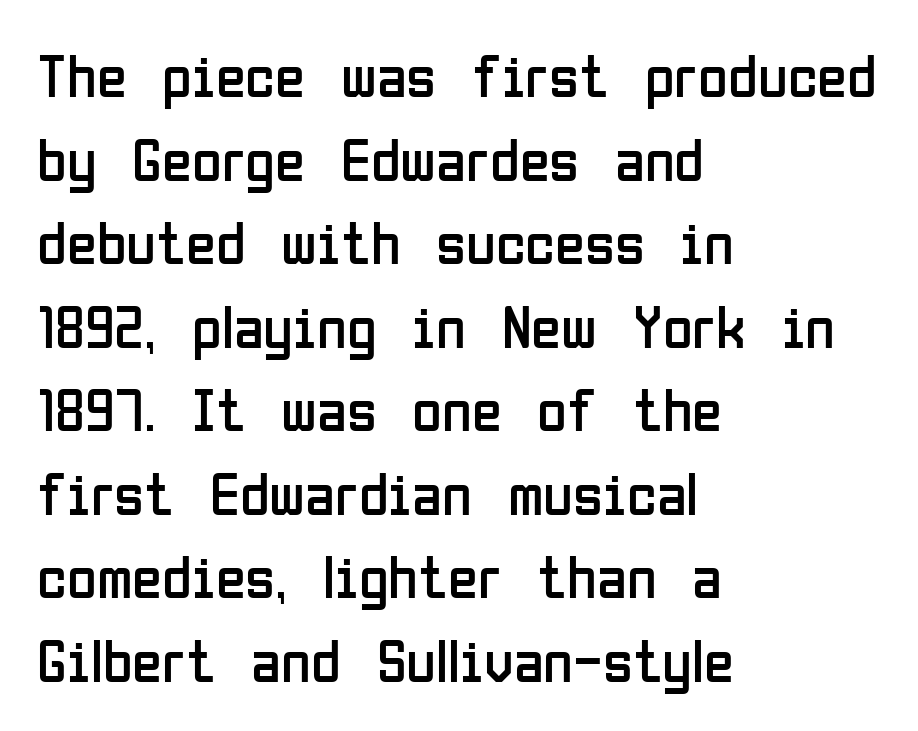
The image shows 61 px regular-weight, condensed sans-serif type, upright; set left-aligned, normal line spacing (1.37x), normal letter spacing, not underlined; low stroke contrast and a medium x-height.
